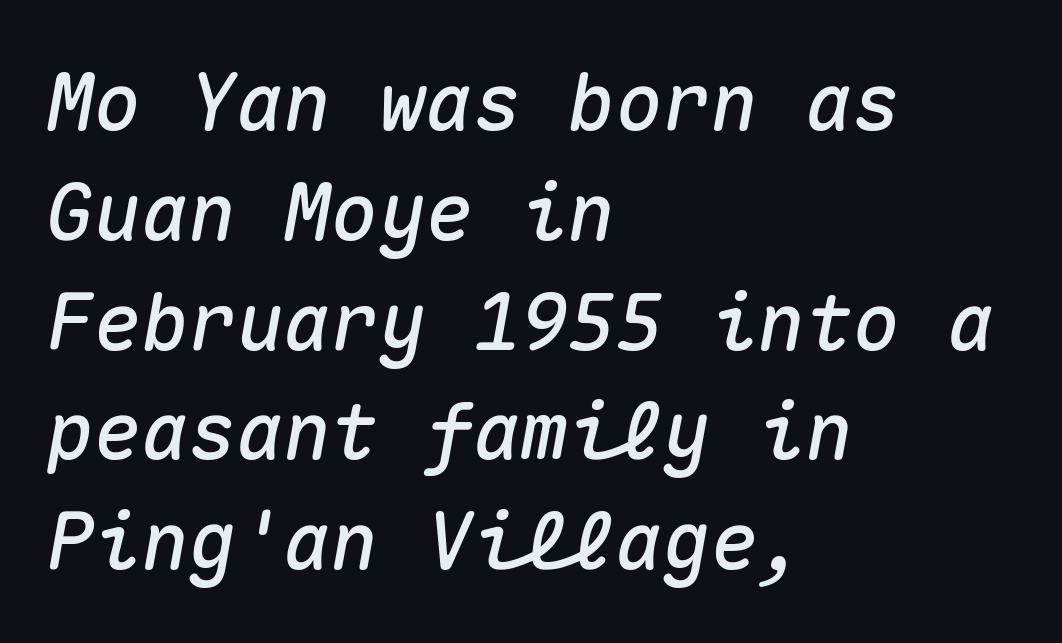
The image shows 79 px text type, italic (leaning right), monospaced; set left-aligned, normal line spacing (1.39x), normal letter spacing, not underlined; medium stroke contrast and a medium x-height.
